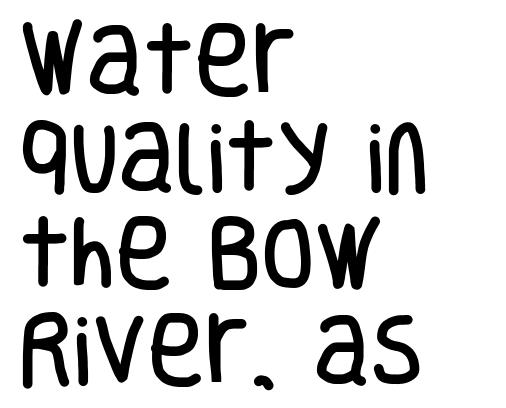
{"serif": "no", "italic": "no", "width": "condensed", "stroke_contrast": "low", "x_height": "large", "monospaced": "no", "underline": "no", "align": "left", "line_spacing_ratio": 1.24, "letter_spacing": "normal", "letter_spacing_em": 0.0, "glyph_px": 78}
